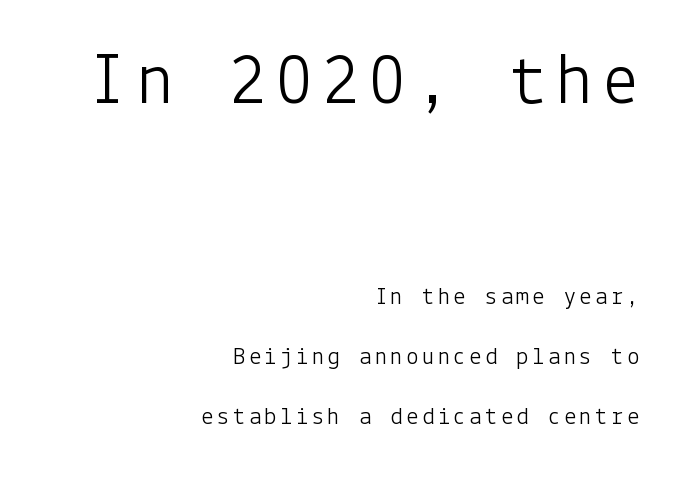
Weight: not bold — regular or lighter. Nope, not italic — everything's standing straight. Students, observe: this is what heavily led, spacious text looks like. Look at the bottom of the vertical strokes: they stop flat, with no serifs.
